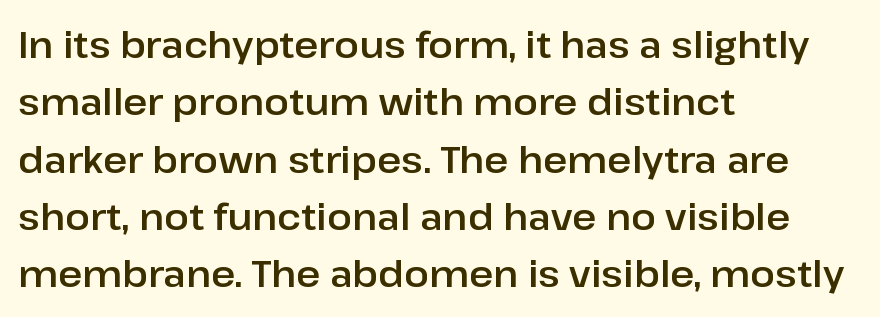
{"serif": "no", "italic": "no", "width": "normal", "stroke_contrast": "low", "x_height": "medium", "monospaced": "no", "underline": "no", "align": "left", "line_spacing": "normal", "line_spacing_ratio": 1.55, "letter_spacing": "normal", "letter_spacing_em": 0.0, "glyph_px": 37}
